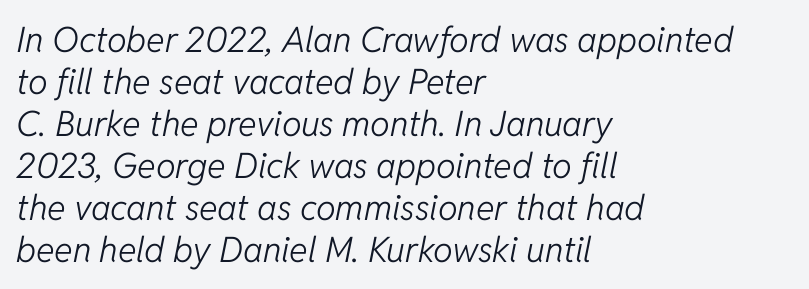
Q: Is the text bold? A: No.
Q: Is the text italic (slanted)? A: Yes, it leans right by about 11 degrees.
Q: Is the text underlined? A: No.
Q: How is the paragraph aligned? A: Left-aligned.
Q: Is the spacing between letters normal or unusually wide? A: Normal.
Q: Width (condensed, normal, or wide)? A: Normal.
Q: Stroke contrast? A: Low.
Q: x-height? A: Medium.
Q: Monospaced? A: No.
